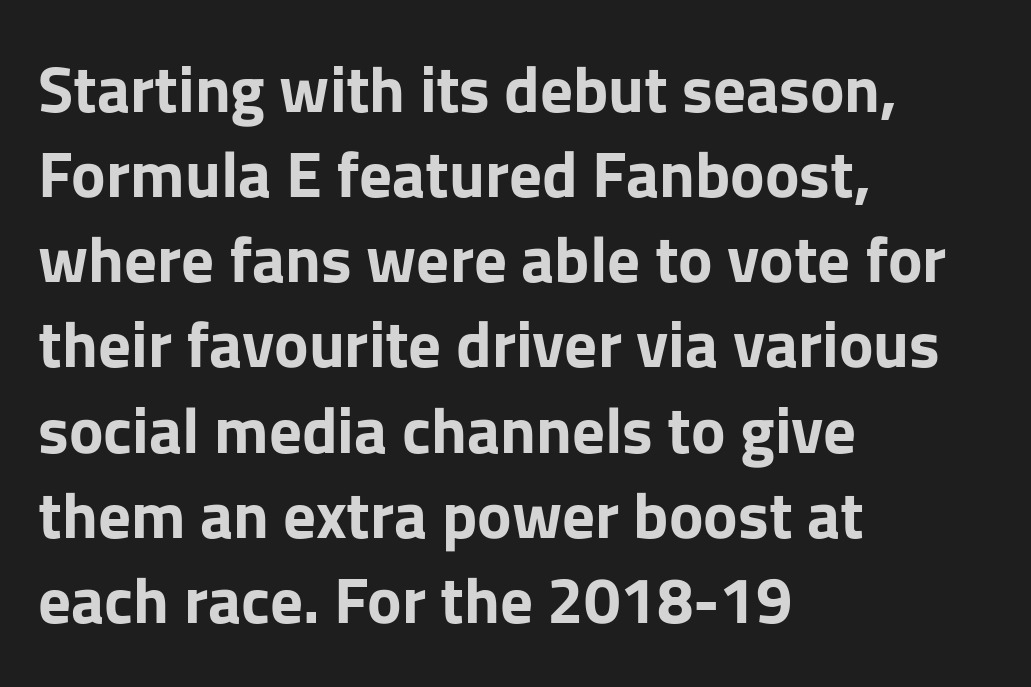
{"serif": "no", "italic": "no", "bold": "yes", "weight": "bold", "width": "normal", "stroke_contrast": "low", "x_height": "medium", "monospaced": "no", "underline": "no", "align": "left", "line_spacing": "normal", "line_spacing_ratio": 1.31, "letter_spacing": "normal", "letter_spacing_em": 0.0, "glyph_px": 65}
